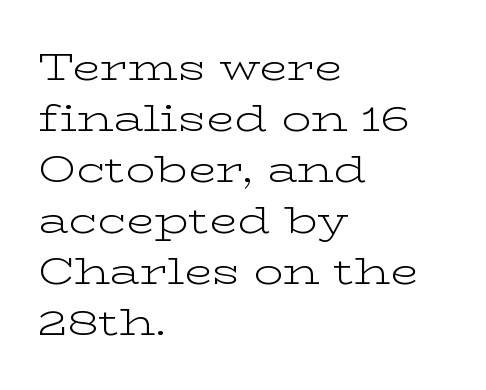
The image shows 37 px light, wide serif type, upright; set left-aligned, normal line spacing (1.38x), normal letter spacing, not underlined; low stroke contrast and a medium x-height.
